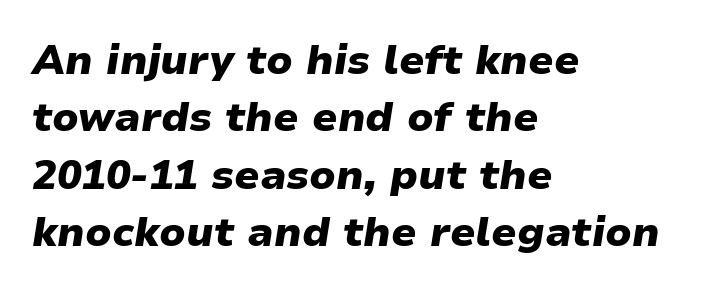
{"italic": "yes", "lean": "right", "slant_degrees": 9, "bold": "yes", "weight": "heavy", "width": "normal", "stroke_contrast": "low", "x_height": "medium", "monospaced": "no", "underline": "no", "align": "left", "line_spacing": "normal", "line_spacing_ratio": 1.4, "letter_spacing": "normal", "letter_spacing_em": 0.0, "glyph_px": 41}
